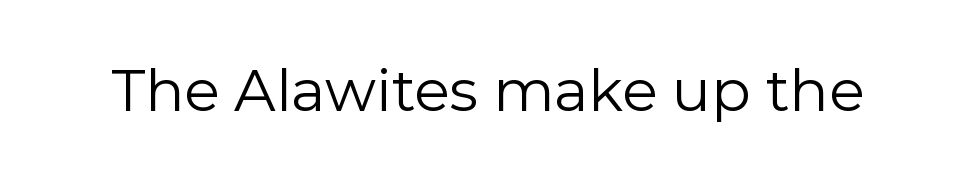
Serifs: no, the terminals of the letterforms are clean. Unbolded letterforms with no extra heft. The passage shown is typed in a proportional face where columns would drift. Honestly, the letter spacing is just normal — you wouldn't notice it.
